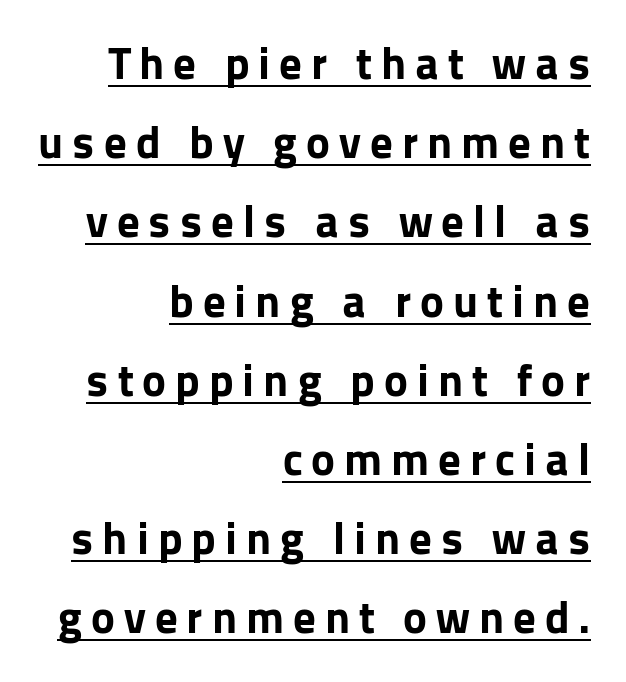
Q: Is the text bold? A: Yes.
Q: Is the text italic (slanted)? A: No, it is upright.
Q: Is the typeface a serif or a sans-serif typeface? A: Sans-serif.
Q: Is the text underlined? A: Yes.
Q: How is the paragraph aligned? A: Right-aligned.
Q: Is the spacing between letters normal or unusually wide? A: Unusually wide.
Q: Width (condensed, normal, or wide)? A: Normal.
Q: Stroke contrast? A: Low.
Q: x-height? A: Medium.
Q: Monospaced? A: No.
